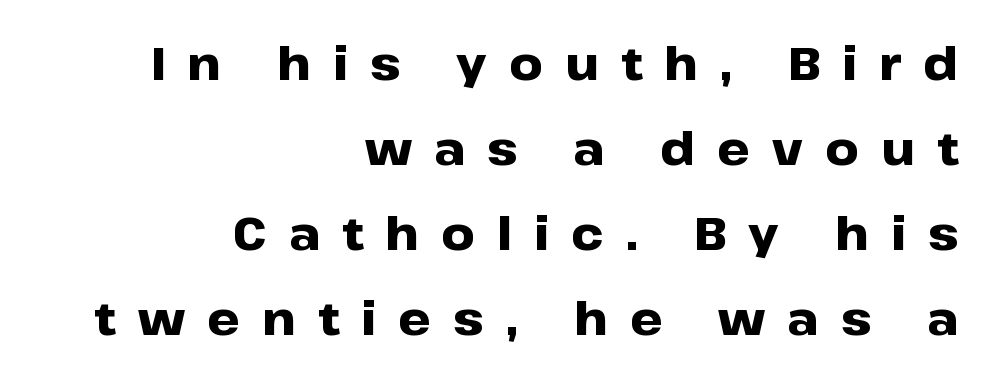
Every row of glyphs terminates at an identical x-position on the right. These lines are rendered in a variable-pitch font. Does the type have serifs? No, each stem ends abruptly. Each word looks stretched out because of the extra space between its letters. Descenders hang freely into open space. Strong, thick strokes mark this as bold type.
